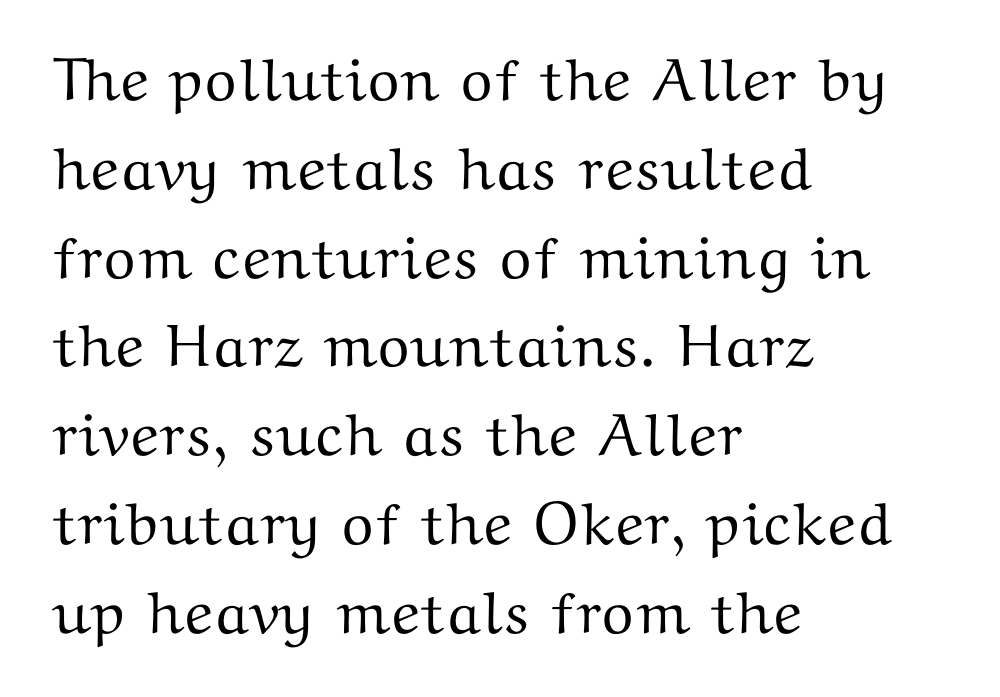
The image shows 60 px wide serif type, upright; set left-aligned, normal line spacing (1.48x), normal letter spacing, not underlined; medium stroke contrast and a medium x-height.
